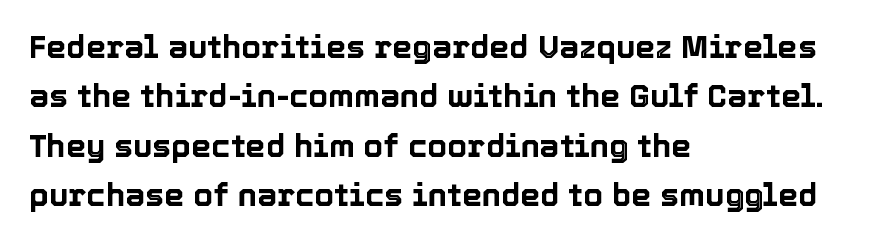
The image shows 32 px text type, upright; set left-aligned, normal line spacing (1.54x), normal letter spacing, not underlined; a medium x-height.
